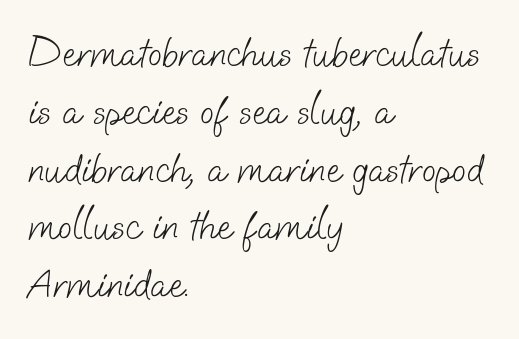
The image shows 41 px light sans-serif type; set left-aligned, normal line spacing (1.41x), normal letter spacing, not underlined; low stroke contrast and a small x-height.
